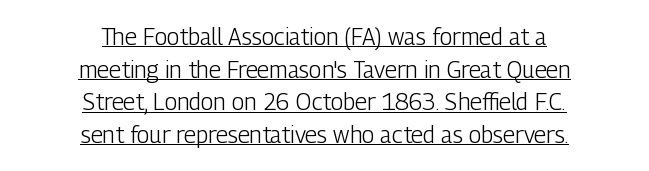
Q: Is the text bold? A: No.
Q: Is the text italic (slanted)? A: No, it is upright.
Q: Is the text underlined? A: Yes.
Q: How is the paragraph aligned? A: Centered.
Q: Is the spacing between letters normal or unusually wide? A: Normal.
Q: Is the spacing between lines tight, normal or loose? A: Normal.
